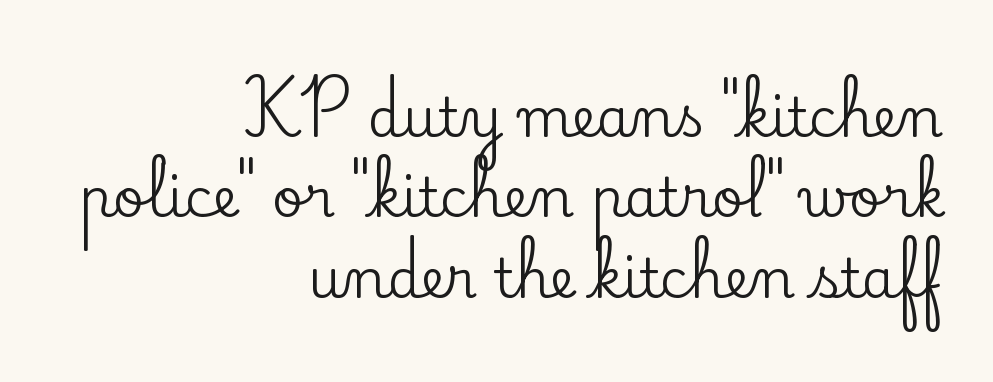
{"serif": "yes", "italic": "no", "width": "normal", "stroke_contrast": "low", "x_height": "small", "monospaced": "no", "underline": "no", "align": "right", "line_spacing": "normal", "line_spacing_ratio": 1.49, "letter_spacing": "normal", "letter_spacing_em": 0.0, "glyph_px": 54}
